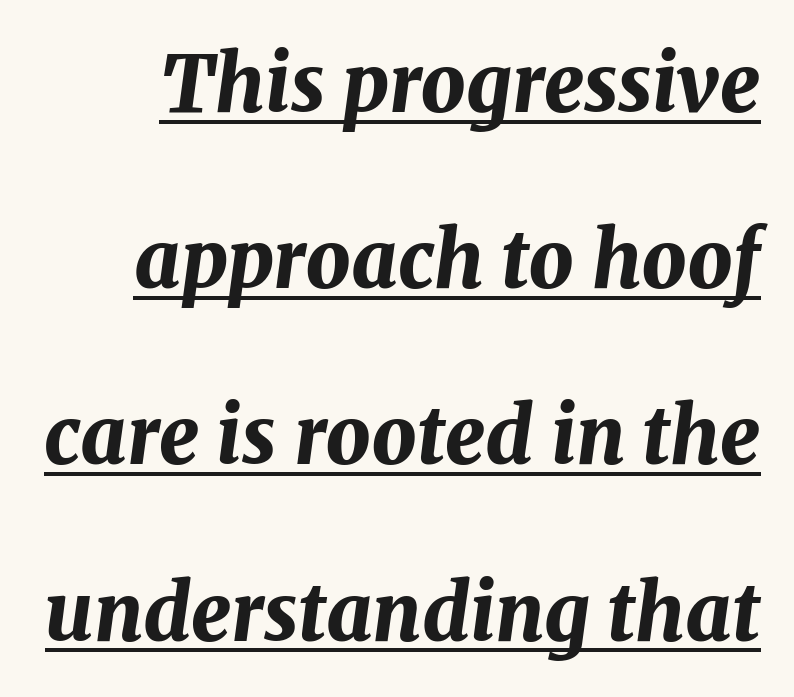
In terms of letterspacing, this is plain default setting. Here the designer chose a conventional face with non-uniform glyph widths. Successive baselines arrive slowly, with a big drop between each. Each line of the rendering has a horizontal stroke beneath the glyphs.
